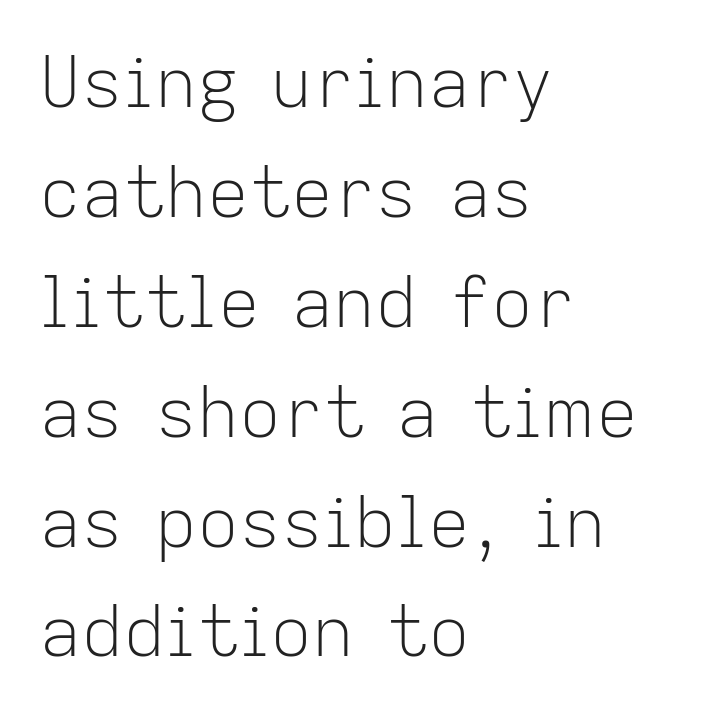
The image shows 70 px light sans-serif type, upright; set left-aligned, normal line spacing (1.57x), normal letter spacing, not underlined; low stroke contrast and a medium x-height.
